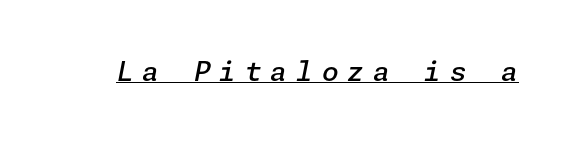
Q: Is the text bold? A: Semi-bold.
Q: Is the text italic (slanted)? A: Yes, it leans right by about 11 degrees.
Q: Is the text underlined? A: Yes.
Q: Is the spacing between letters normal or unusually wide? A: Unusually wide.
